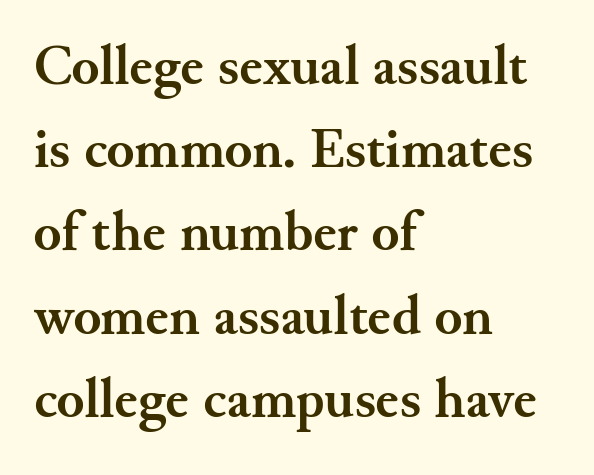
The image shows 57 px semibold serif type, upright; set left-aligned, normal line spacing (1.46x), normal letter spacing, not underlined; medium stroke contrast and a small x-height.
